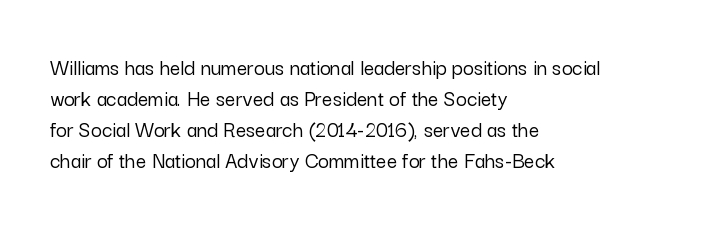
Q: Is the text italic (slanted)? A: No, it is upright.
Q: Is the text underlined? A: No.
Q: How is the paragraph aligned? A: Left-aligned.
Q: Is the spacing between letters normal or unusually wide? A: Normal.
Q: Is the spacing between lines tight, normal or loose? A: Normal.
